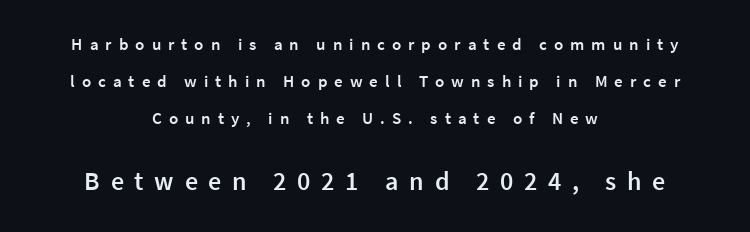
{"italic": "no", "bold": "semi", "underline": "no", "align": "center", "line_spacing": "loose", "line_spacing_ratio": 2.17, "letter_spacing": "wide", "letter_spacing_em": 0.41, "larger_block": "second", "size_ratio": 1.53, "glyph_px": 26}
